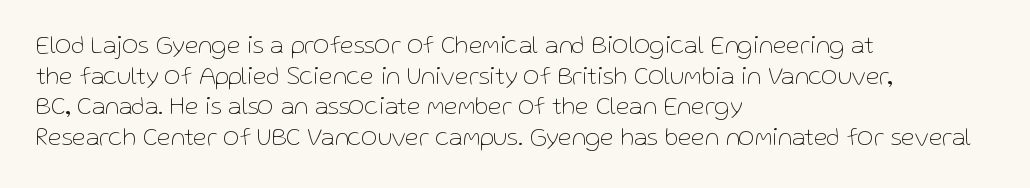
The letters look calm and open, with moderate or lighter stems. Descenders are the only things crossing below the line. Left-aligned paragraph, ragged on the right. Short note: letters normally spaced.
